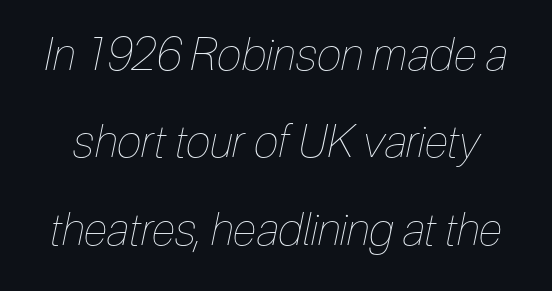
Short note: letters normally spaced. Reading down the column, the eye jumps a long way to each next line. A typesetter would call this proportional, since set widths differ per character. Nobody drew a line under any word here.
